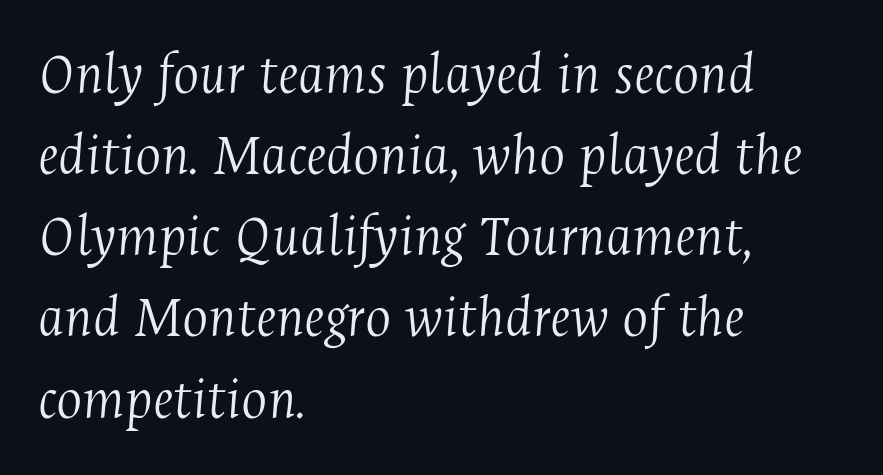
{"serif": "yes", "italic": "yes", "lean": "right", "slant_degrees": 4, "bold": "no", "weight": "light", "width": "condensed", "stroke_contrast": "medium", "x_height": "medium", "monospaced": "no", "underline": "no", "align": "left", "line_spacing": "normal", "line_spacing_ratio": 1.33, "letter_spacing": "normal", "letter_spacing_em": 0.0, "glyph_px": 61}
